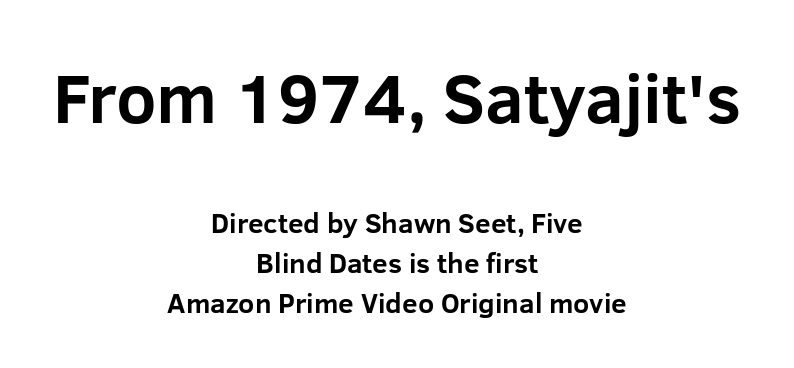
{"serif": "no", "italic": "no", "bold": "yes", "weight": "bold", "width": "normal", "stroke_contrast": "low", "x_height": "medium", "monospaced": "no", "underline": "no", "align": "center", "line_spacing": "normal", "line_spacing_ratio": 1.42, "letter_spacing": "normal", "letter_spacing_em": 0.0, "larger_block": "first", "size_ratio": 2.5, "glyph_px": 70}
